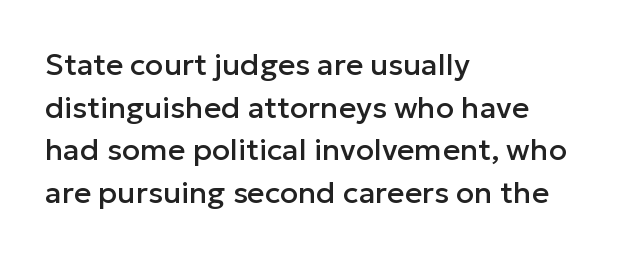
The image shows 30 px sans-serif type, upright; set left-aligned, normal line spacing (1.42x), normal letter spacing, not underlined; low stroke contrast and a medium x-height.
